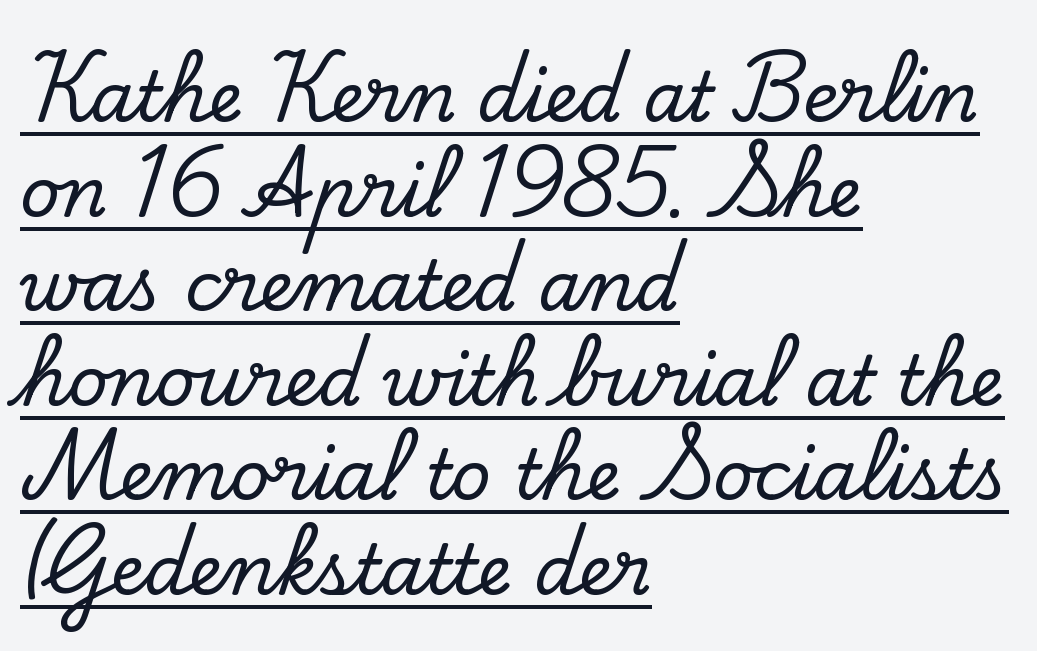
Default kerning and tracking; the words read as compact shapes. This sample has the flowing, uneven cadence of proportional lettering. If you drew a ruler down the left edge, every line would touch it. Leading: standard.
